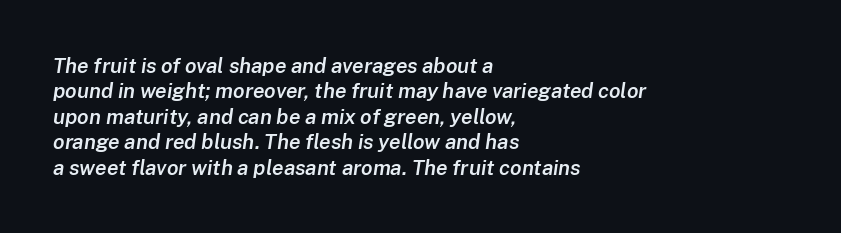
The lines are quadded left. The font's italic variant was chosen for this text. The face used here is a semibold: visibly heavier than regular, lighter than bold. Underline: absent.
